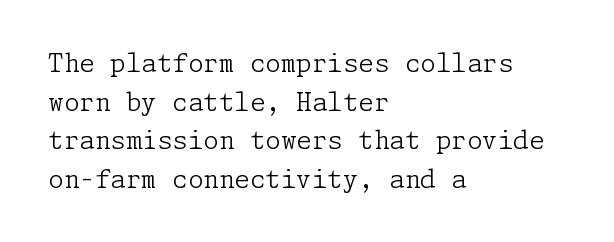
Q: Is the text bold? A: No.
Q: Is the text italic (slanted)? A: No, it is upright.
Q: Is the text underlined? A: No.
Q: How is the paragraph aligned? A: Left-aligned.
Q: Is the spacing between letters normal or unusually wide? A: Normal.
Q: Is the spacing between lines tight, normal or loose? A: Normal.
